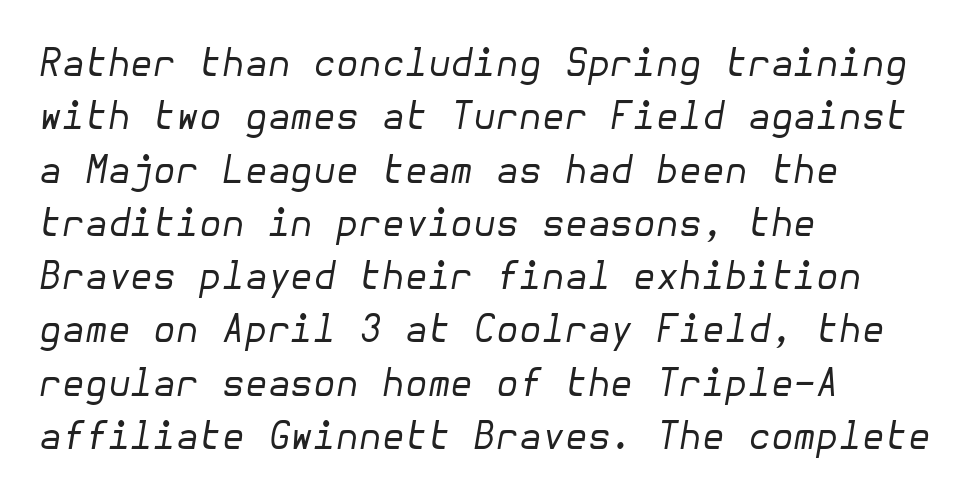
{"italic": "yes", "lean": "right", "slant_degrees": 10, "bold": "no", "weight": "regular", "width": "normal", "stroke_contrast": "low", "x_height": "medium", "underline": "no", "align": "left", "line_spacing": "normal", "line_spacing_ratio": 1.44, "letter_spacing": "normal", "letter_spacing_em": 0.0, "glyph_px": 37}
